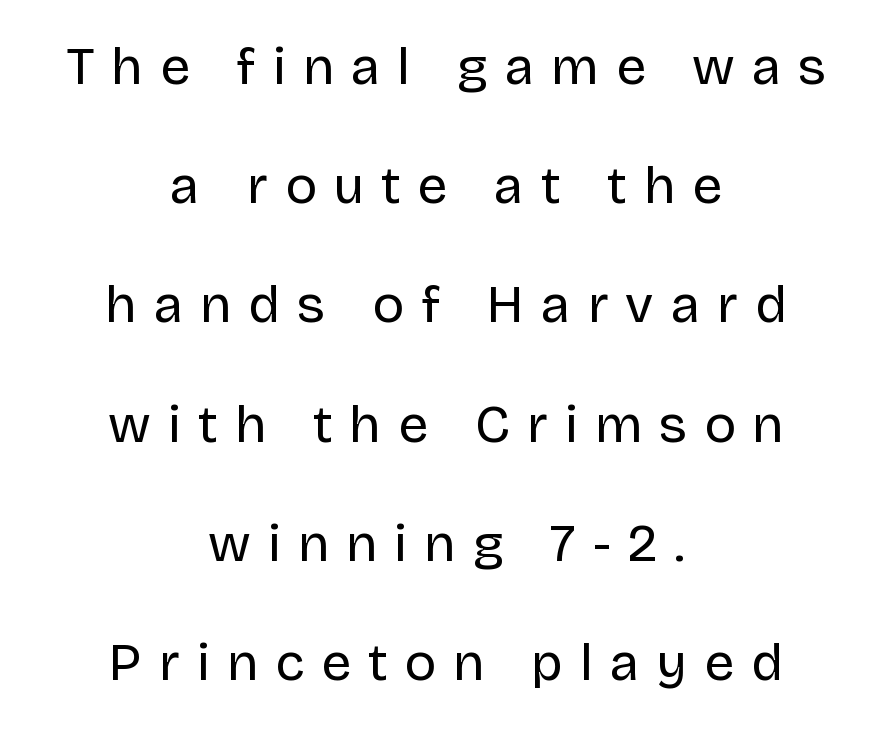
Every character sits straight up, as roman type does. Think of a printed novel: that variable character pitch is what you see here. Check where the strokes stop: nothing finishes them off — pure sans. The cut favours lightness, reaching ordinary text weight at its darkest. The space directly below the letters is spotless. The text block is weighted toward neither margin, spreading evenly from the middle.
